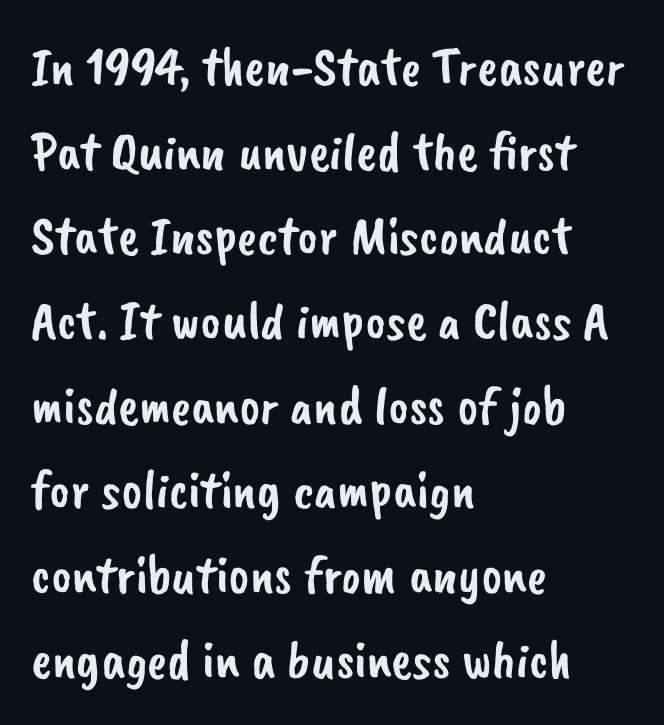
There is no visible air inserted between adjacent glyphs. The characters display no serif detailing; their extremities are plain. Compared with typical paragraphs, the rows here are spaced about the same. The rendering uses natural spacing where letterforms have individual widths. The ragged edge is on the right, which tells us the setting is flush left. Descenders are the only things crossing below the line.
